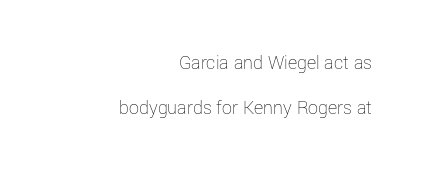
The image shows 20 px text type, upright; set right-aligned, loose line spacing (2.24x), normal letter spacing, not underlined.
